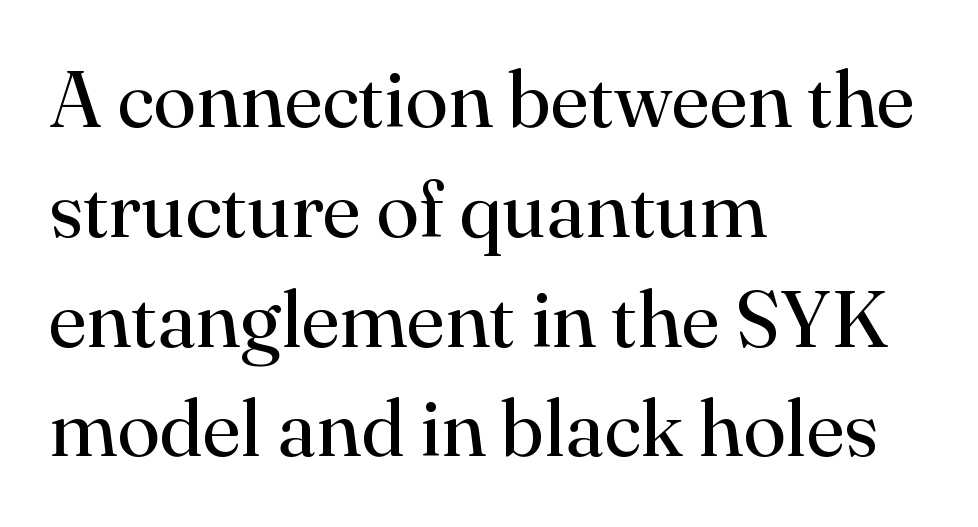
The image shows 79 px regular-weight serif type, upright; set left-aligned, normal line spacing (1.39x), normal letter spacing, not underlined; high stroke contrast and a small x-height.
